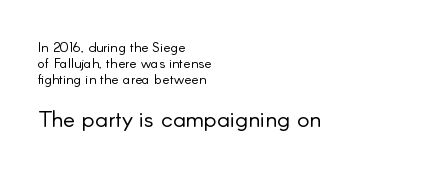
Q: Is the text bold? A: No.
Q: Is the text italic (slanted)? A: No, it is upright.
Q: Is the text underlined? A: No.
Q: How is the paragraph aligned? A: Left-aligned.
Q: Is the spacing between letters normal or unusually wide? A: Normal.
Q: Is the spacing between lines tight, normal or loose? A: Tight.
Q: Which block of text is set in a larger size, the first (top) or the second (bottom)? A: The second (bottom) one.
